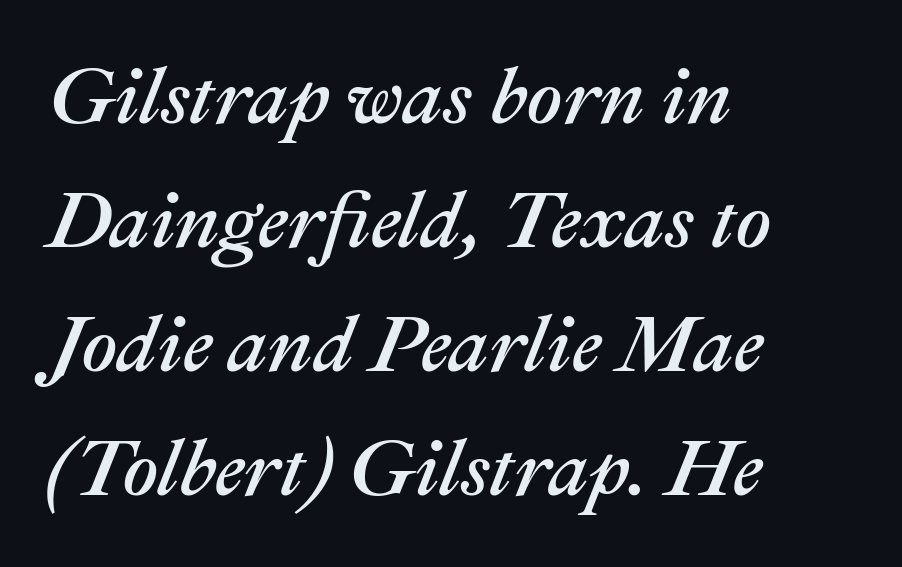
Q: Is the text italic (slanted)? A: Yes, it leans right by about 22 degrees.
Q: Is the text underlined? A: No.
Q: How is the paragraph aligned? A: Left-aligned.
Q: Is the spacing between letters normal or unusually wide? A: Normal.
Q: Is the spacing between lines tight, normal or loose? A: Normal.
Q: Width (condensed, normal, or wide)? A: Normal.
Q: Stroke contrast? A: Medium.
Q: x-height? A: Medium.
Q: Monospaced? A: No.
